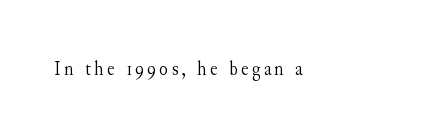
Q: Is the text bold? A: No.
Q: Is the text italic (slanted)? A: No, it is upright.
Q: Is the text underlined? A: No.
